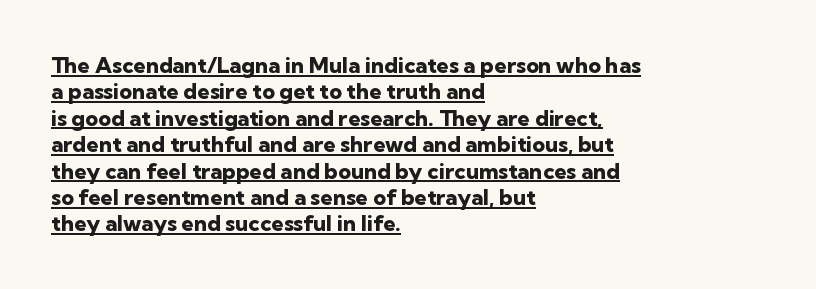
{"italic": "no", "bold": "yes", "underline": "yes", "align": "left", "line_spacing_ratio": 1.2, "letter_spacing": "normal", "letter_spacing_em": 0.0, "glyph_px": 22}
